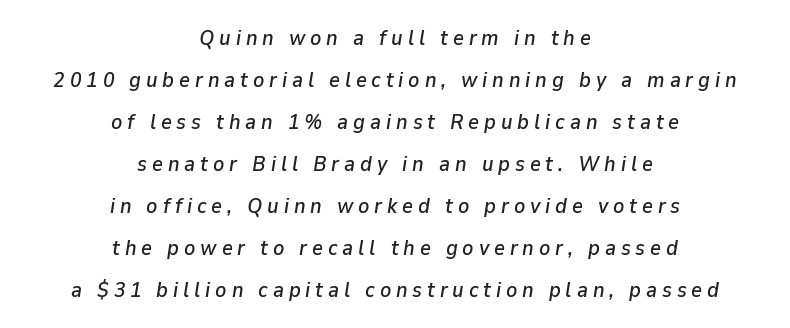
Characters follow at a spacing far wider than the type designer built in. In terms of posture, this sample is oblique. Horizontal alignment here is central, giving a formal, balanced look. Horizontal bands of white between lines are thick stripes.
